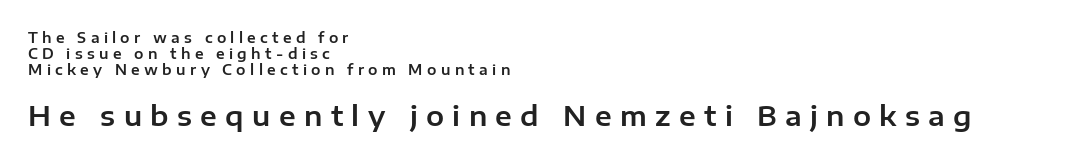
The image shows 27 px text type, upright; set left-aligned, tight line spacing (1.15x), unusually wide letter spacing (+0.31 em), not underlined; the second (bottom) block is 1.93x larger.
